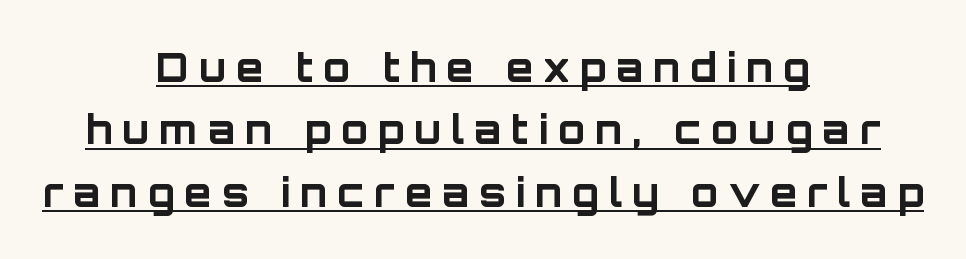
{"serif": "no", "italic": "no", "bold": "yes", "weight": "bold", "width": "normal", "stroke_contrast": "low", "x_height": "large", "monospaced": "no", "underline": "yes", "align": "center", "line_spacing": "normal", "line_spacing_ratio": 1.6, "letter_spacing": "wide", "letter_spacing_em": 0.26, "glyph_px": 39}
